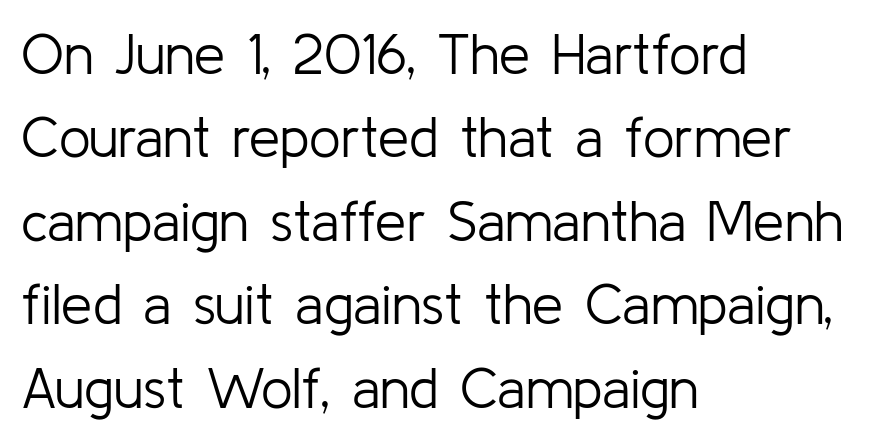
The horizontal fit of the characters is conventional and even. Decoration check: the copy has no underline. You could not count columns in this text — the font is proportionally spaced. Compared with a typical body face, this is equally light or lighter still. Does the copy run flush right? No — it runs flush left. Look at the bottom of the vertical strokes: they stop flat, with no serifs.
